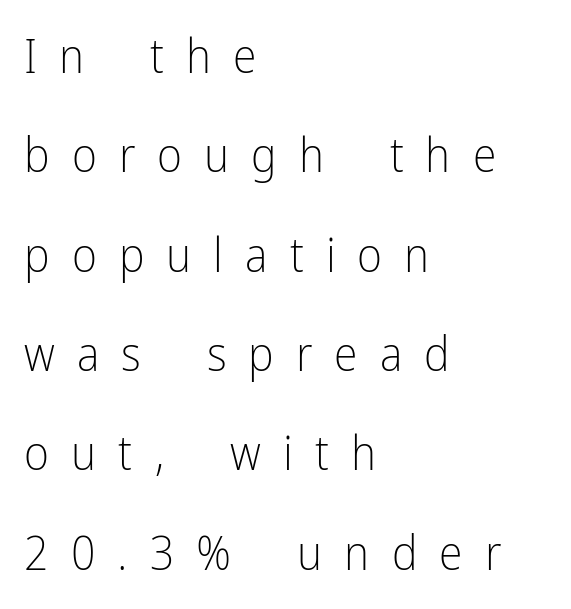
Q: Is the text bold? A: No.
Q: Is the text italic (slanted)? A: No, it is upright.
Q: Is the typeface a serif or a sans-serif typeface? A: Sans-serif.
Q: Is the text underlined? A: No.
Q: How is the paragraph aligned? A: Left-aligned.
Q: Is the spacing between letters normal or unusually wide? A: Unusually wide.
Q: Is the spacing between lines tight, normal or loose? A: Loose.
Q: Width (condensed, normal, or wide)? A: Condensed.
Q: Stroke contrast? A: Low.
Q: x-height? A: Medium.
Q: Monospaced? A: No.
